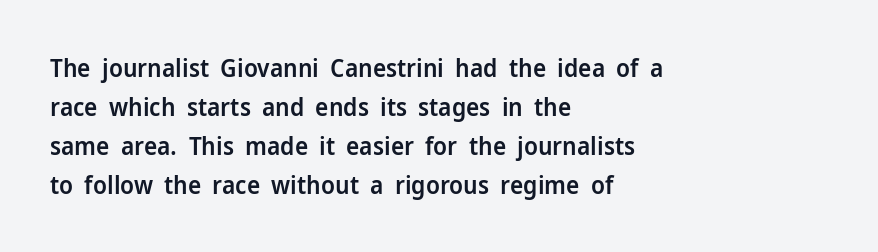
Q: Is the text bold? A: Semi-bold.
Q: Is the text italic (slanted)? A: No, it is upright.
Q: Is the text underlined? A: No.
Q: How is the paragraph aligned? A: Left-aligned.
Q: Is the spacing between letters normal or unusually wide? A: Normal.
Q: Is the spacing between lines tight, normal or loose? A: Normal.
